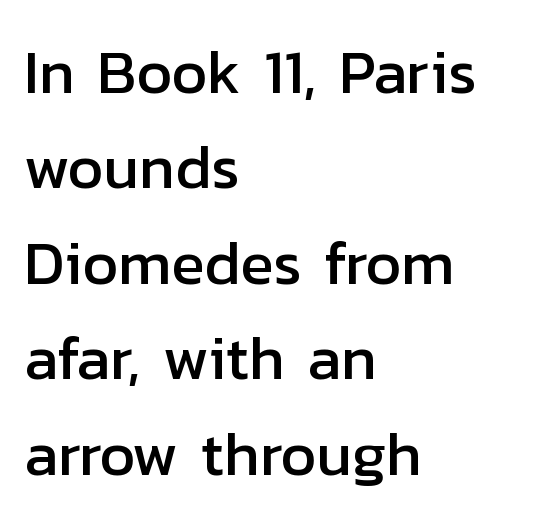
{"serif": "no", "italic": "no", "width": "normal", "stroke_contrast": "low", "x_height": "medium", "monospaced": "no", "underline": "no", "align": "left", "line_spacing": "normal", "line_spacing_ratio": 1.54, "letter_spacing": "normal", "letter_spacing_em": 0.0, "glyph_px": 62}
